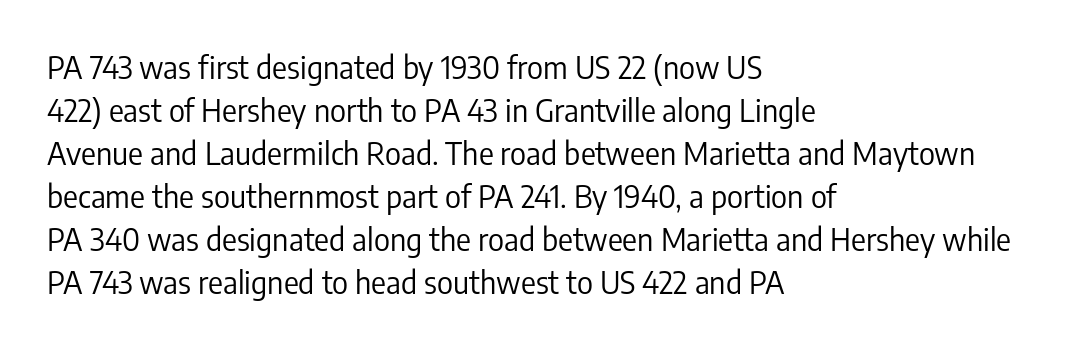
Looks like regular typesetting: each glyph gets only the width it needs. The lettering holds an erect, upright posture throughout. What kind of face is this? One without serifs — a sans. Whoever set this chose a conventional vertical rhythm.
